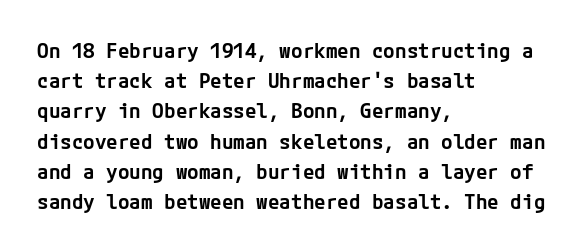
Vertical spacing — default. These lines stack with their left ends in a neat column. A typesetter would mark this as roman, not italic. Only glyphs here, with clear space below each row. What stands out about the letter spacing? Nothing — it is the standard amount.
